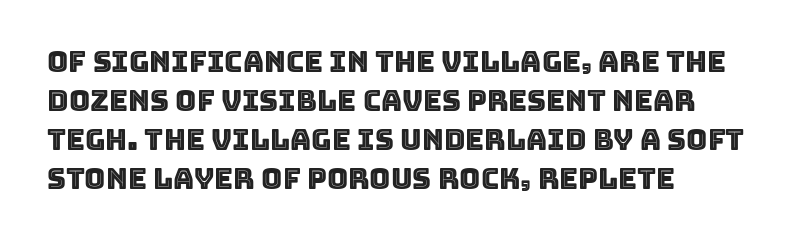
{"italic": "no", "width": "normal", "x_height": "large", "monospaced": "no", "underline": "no", "align": "left", "line_spacing": "normal", "line_spacing_ratio": 1.35, "letter_spacing": "normal", "letter_spacing_em": 0.0, "glyph_px": 29}
